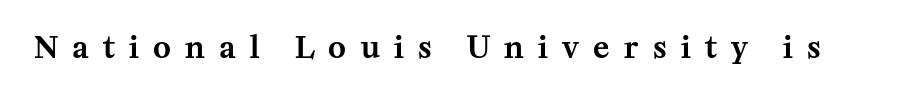
Q: Is the text italic (slanted)? A: No, it is upright.
Q: Is the typeface a serif or a sans-serif typeface? A: Serif.
Q: Is the text underlined? A: No.
Q: Is the spacing between letters normal or unusually wide? A: Unusually wide.
Q: Width (condensed, normal, or wide)? A: Normal.
Q: Stroke contrast? A: Medium.
Q: x-height? A: Medium.
Q: Monospaced? A: No.
